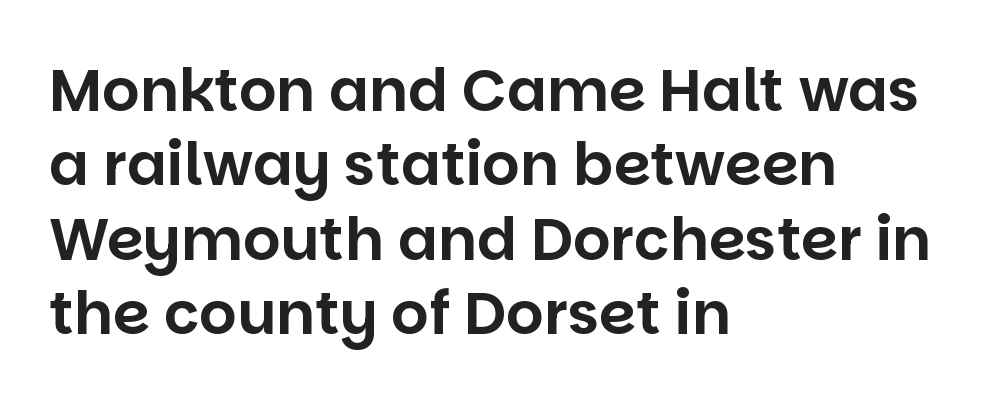
Q: Is the text italic (slanted)? A: No, it is upright.
Q: Is the typeface a serif or a sans-serif typeface? A: Sans-serif.
Q: Is the text underlined? A: No.
Q: How is the paragraph aligned? A: Left-aligned.
Q: Is the spacing between letters normal or unusually wide? A: Normal.
Q: Is the spacing between lines tight, normal or loose? A: Normal.
Q: Width (condensed, normal, or wide)? A: Normal.
Q: Stroke contrast? A: Low.
Q: x-height? A: Large.
Q: Monospaced? A: No.
